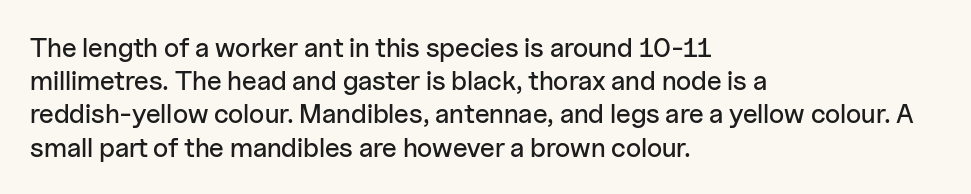
The image shows 27 px text type, upright; set left-aligned, line spacing 1.23x, normal letter spacing, not underlined.
